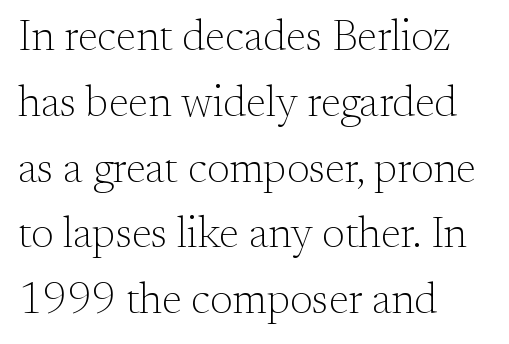
{"serif": "yes", "italic": "no", "bold": "no", "weight": "light", "width": "normal", "stroke_contrast": "medium", "x_height": "small", "monospaced": "no", "underline": "no", "align": "left", "line_spacing": "normal", "line_spacing_ratio": 1.53, "letter_spacing": "normal", "letter_spacing_em": 0.0, "glyph_px": 43}
